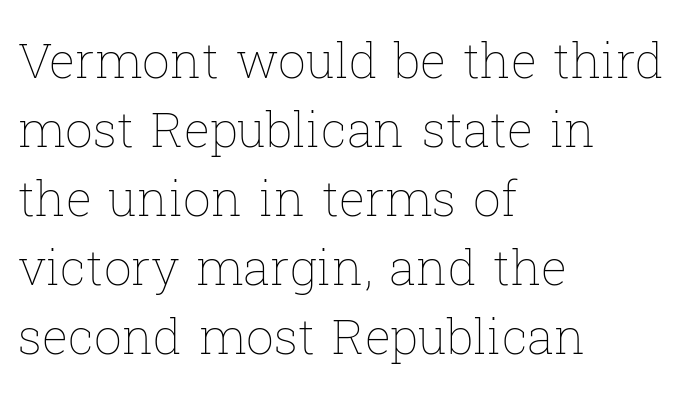
The image shows 49 px thin type, upright; set left-aligned, normal line spacing (1.41x), normal letter spacing, not underlined; low stroke contrast and a medium x-height.
